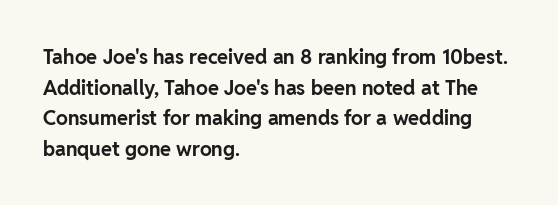
The image shows 20 px bold type, upright; set left-aligned, normal line spacing (1.53x), normal letter spacing, not underlined.
